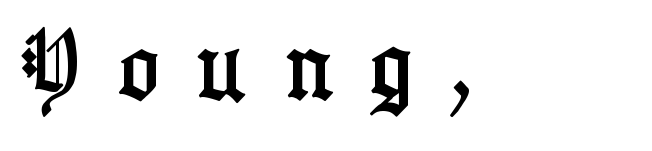
This sample has the flowing, uneven cadence of proportional lettering. Yep, those are serifs on the letters. Designer's note — italics off, roman on. The setting favours the left margin, as ordinary paragraphs usually do. Tracking here is generous; glyphs stand well apart from one another. Lines of text with bare space underneath.
